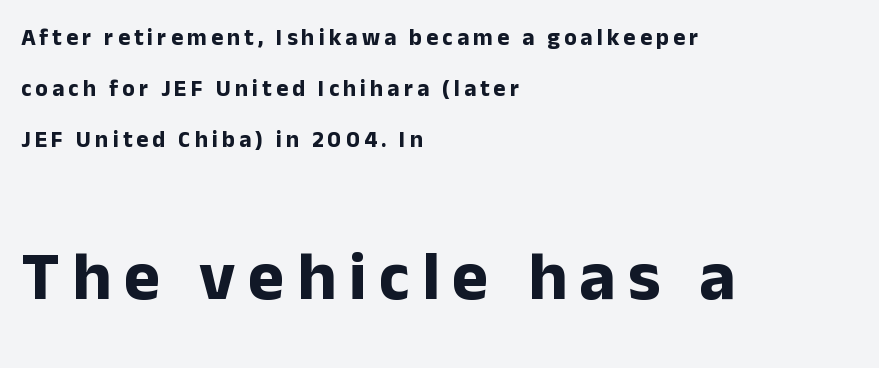
Designer's note — italics off, roman on. Underlining? Definitely not there. Does the leading feel generous? Absolutely, it's lavish. Unlike a traditional serif, this face leaves its strokes unadorned. Look at the glyph heights: the lower group is clearly the bigger setting.
